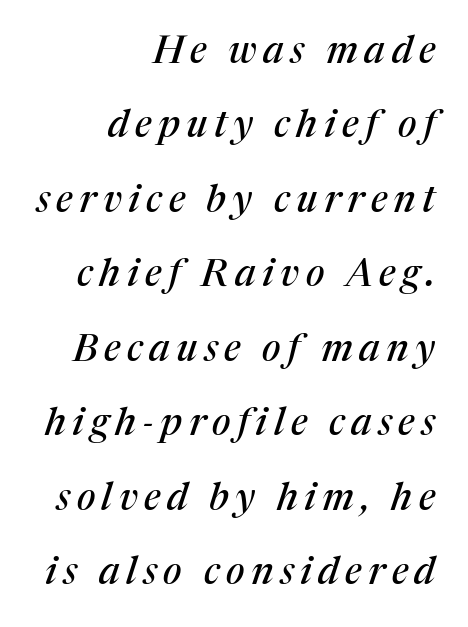
The image shows 38 px serif type, italic (leaning right); set right-aligned, loose line spacing (1.96x), not underlined; medium stroke contrast and a medium x-height.
